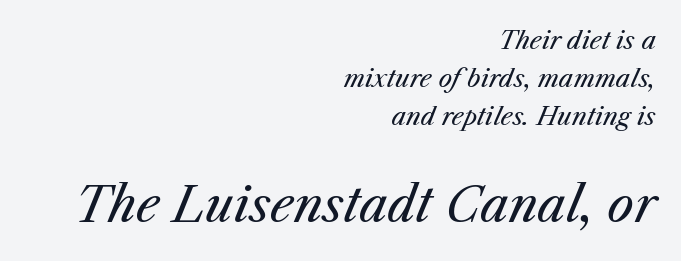
Q: Is the text bold? A: No.
Q: Is the text italic (slanted)? A: Yes, it leans right by about 25 degrees.
Q: Is the text underlined? A: No.
Q: How is the paragraph aligned? A: Right-aligned.
Q: Is the spacing between letters normal or unusually wide? A: Normal.
Q: Is the spacing between lines tight, normal or loose? A: Normal.
Q: Which block of text is set in a larger size, the first (top) or the second (bottom)? A: The second (bottom) one.
Q: Width (condensed, normal, or wide)? A: Normal.
Q: Stroke contrast? A: Medium.
Q: x-height? A: Medium.
Q: Monospaced? A: No.
